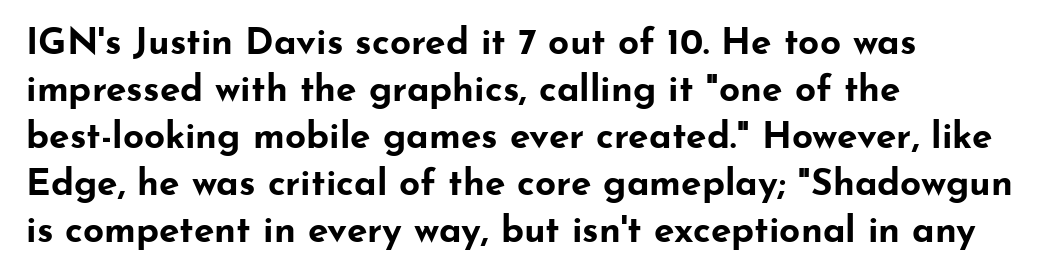
The image shows 37 px bold, wide sans-serif type, upright; set left-aligned, normal line spacing (1.27x), normal letter spacing, not underlined; low stroke contrast and a small x-height.
